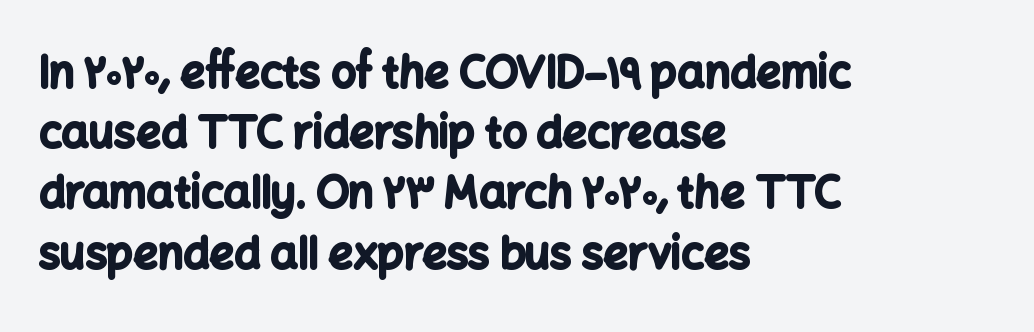
The sample has been set heavy, in full bold. It's the straight-up-and-down kind of type. The glyphs are unaccompanied by any horizontal stroke below them. These lines are rendered in a variable-pitch font.
